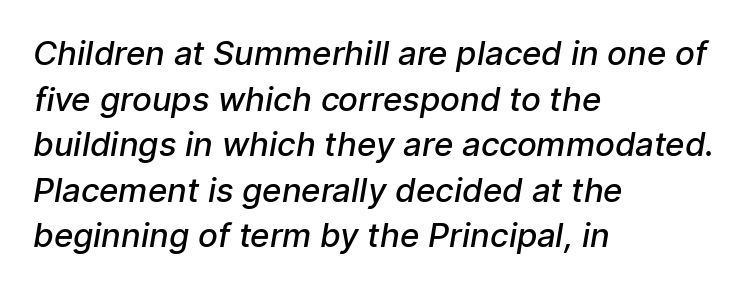
The image shows 33 px semibold sans-serif type; set left-aligned, normal line spacing (1.38x), normal letter spacing, not underlined; low stroke contrast and a medium x-height.
